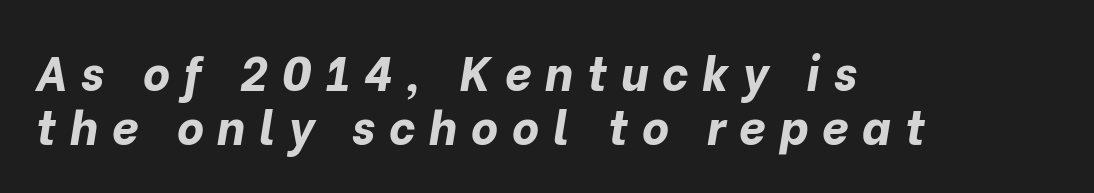
These lines are rendered in a variable-pitch font. This is heavy type, rendered in bold. Characters are canted at an angle relative to the baseline's perpendicular. The horizontal fit of the characters is loose and conspicuously gappy.
